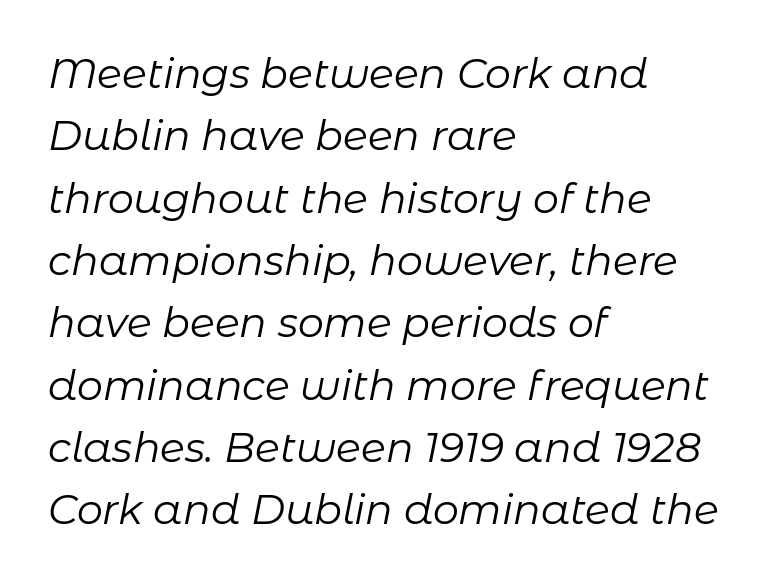
The typesetting does not lean heavy: it is not bold. The rendering uses natural spacing where letterforms have individual widths. Posture: slanted. The space directly below the letters is spotless. Compared with typical paragraphs, the rows here are spaced about the same.
